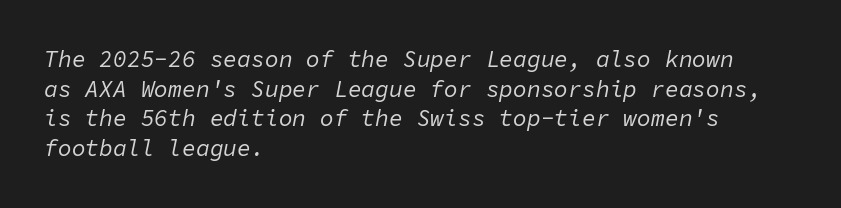
The image shows 23 px text type, italic (leaning right); set left-aligned, normal line spacing (1.29x), normal letter spacing, not underlined.
